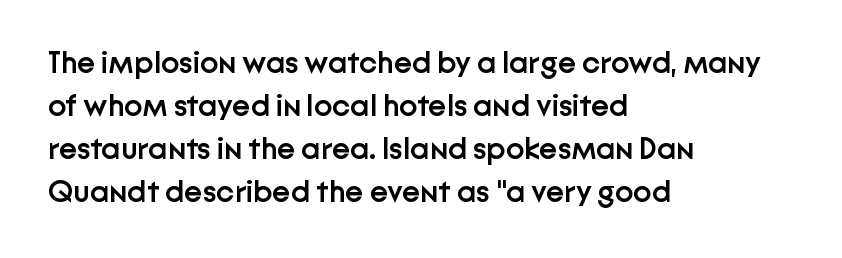
{"serif": "no", "italic": "no", "bold": "semi", "weight": "semibold", "width": "normal", "stroke_contrast": "low", "x_height": "medium", "monospaced": "no", "underline": "no", "align": "left", "line_spacing": "normal", "line_spacing_ratio": 1.39, "letter_spacing": "normal", "letter_spacing_em": 0.0, "glyph_px": 31}
